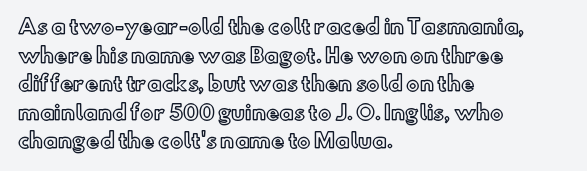
{"italic": "no", "underline": "no", "align": "left", "line_spacing": "normal", "line_spacing_ratio": 1.43, "letter_spacing": "normal", "letter_spacing_em": 0.0, "glyph_px": 20}
